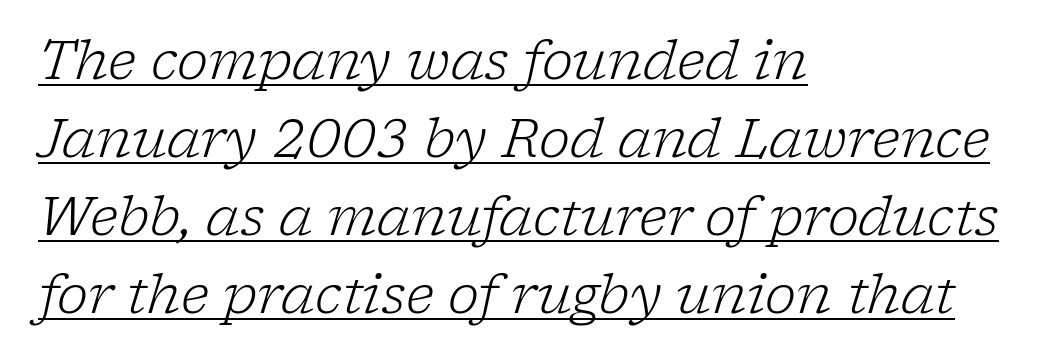
Q: Is the text bold? A: No.
Q: Is the text italic (slanted)? A: Yes, it leans right by about 17 degrees.
Q: Is the typeface a serif or a sans-serif typeface? A: Serif.
Q: Is the text underlined? A: Yes.
Q: How is the paragraph aligned? A: Left-aligned.
Q: Is the spacing between letters normal or unusually wide? A: Normal.
Q: Is the spacing between lines tight, normal or loose? A: Normal.
Q: Width (condensed, normal, or wide)? A: Normal.
Q: Stroke contrast? A: Low.
Q: x-height? A: Medium.
Q: Monospaced? A: No.
